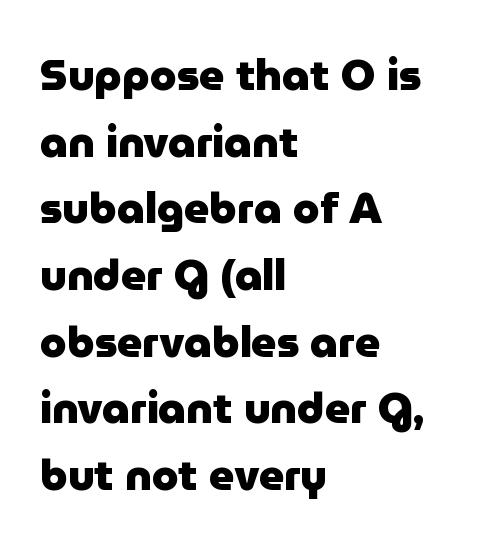
{"serif": "no", "italic": "no", "bold": "yes", "weight": "heavy", "width": "normal", "stroke_contrast": "low", "x_height": "medium", "monospaced": "no", "underline": "no", "align": "left", "line_spacing": "normal", "line_spacing_ratio": 1.55, "letter_spacing": "normal", "letter_spacing_em": 0.0, "glyph_px": 43}
